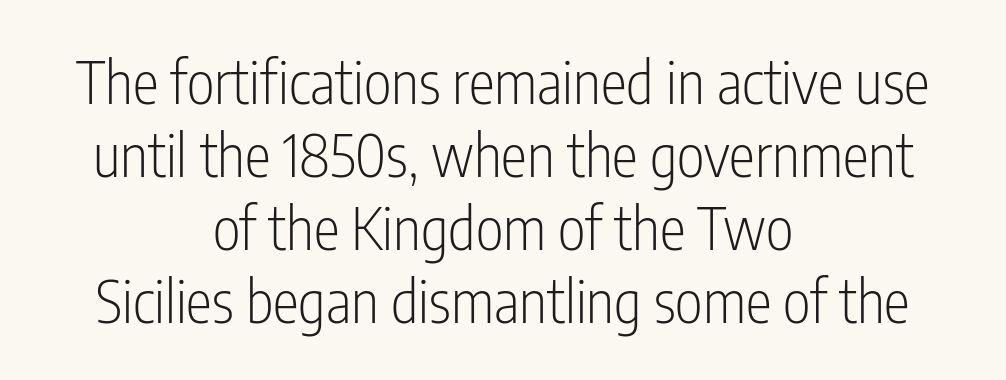
The image shows 59 px light, condensed sans-serif type, upright; set centered, line spacing 1.24x, normal letter spacing, not underlined; low stroke contrast and a medium x-height.
